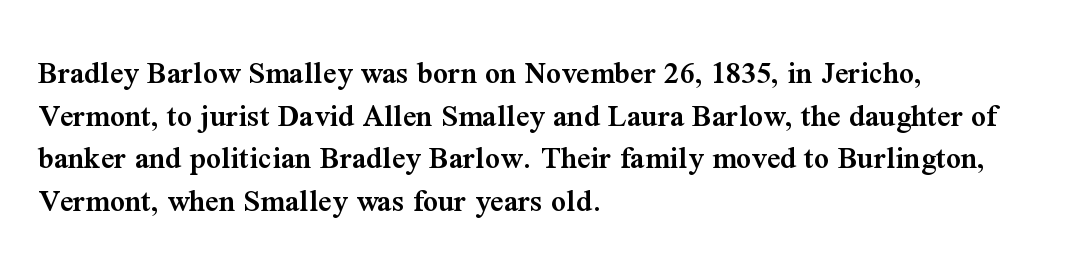
{"serif": "yes", "italic": "no", "bold": "semi", "weight": "semibold", "width": "normal", "stroke_contrast": "medium", "x_height": "medium", "monospaced": "no", "underline": "no", "align": "left", "line_spacing": "normal", "line_spacing_ratio": 1.29, "letter_spacing": "normal", "letter_spacing_em": 0.0, "glyph_px": 33}
